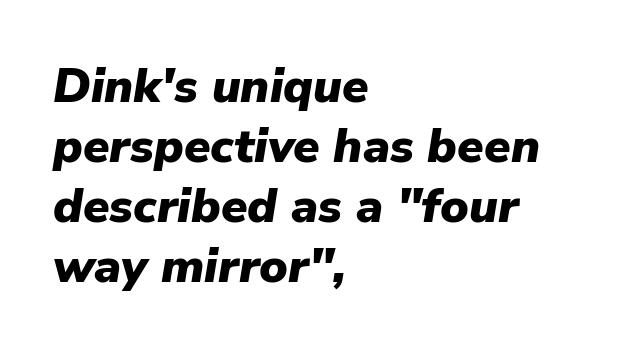
Q: Is the text bold? A: Yes.
Q: Is the text italic (slanted)? A: Yes, it leans right by about 9 degrees.
Q: Is the text underlined? A: No.
Q: How is the paragraph aligned? A: Left-aligned.
Q: Is the spacing between letters normal or unusually wide? A: Normal.
Q: Is the spacing between lines tight, normal or loose? A: Normal.
Q: Width (condensed, normal, or wide)? A: Normal.
Q: Stroke contrast? A: Low.
Q: x-height? A: Medium.
Q: Monospaced? A: No.
